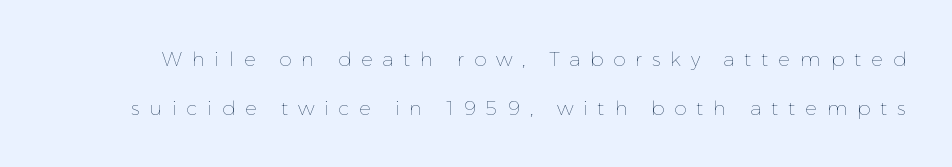
No heavy texture on the line: the type isn't bold. The line-height multiplier appears high, well above default. If you drew a line through each stem, it would be perfectly vertical. Type without underlining. There is plenty of visible air inserted between adjacent glyphs.
